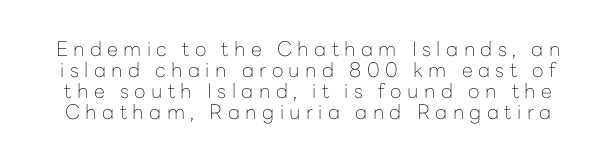
Q: Is the text bold? A: No.
Q: Is the text italic (slanted)? A: No, it is upright.
Q: Is the text underlined? A: No.
Q: Is the spacing between letters normal or unusually wide? A: Unusually wide.
Q: Is the spacing between lines tight, normal or loose? A: Tight.
